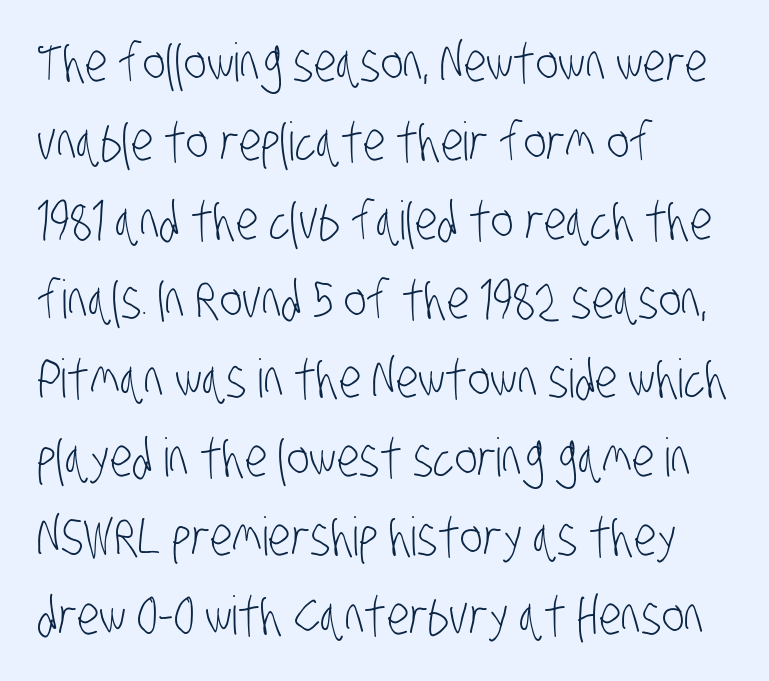
Does extra space separate the letters? No, they use regular spacing. A typesetter would call this leading conventional body-copy spacing. The face used here is proportionally spaced, like ordinary book or web type. Weight: in the light-to-regular range.
